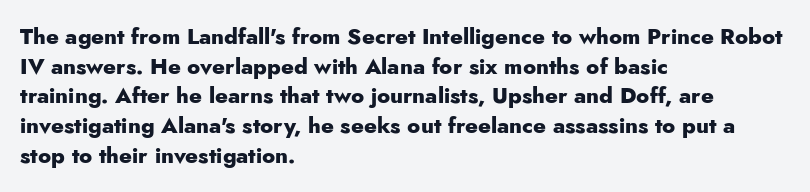
{"italic": "no", "bold": "yes", "underline": "no", "align": "left", "line_spacing": "normal", "line_spacing_ratio": 1.35, "letter_spacing": "normal", "letter_spacing_em": 0.0, "glyph_px": 22}
